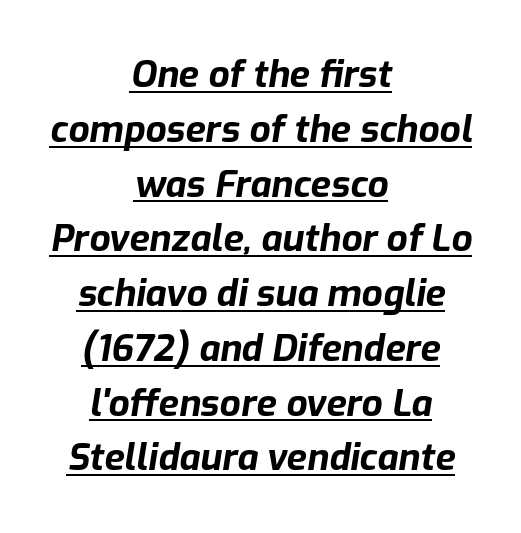
Q: Is the text bold? A: Yes.
Q: Is the text italic (slanted)? A: Yes, it leans right by about 9 degrees.
Q: Is the text underlined? A: Yes.
Q: How is the paragraph aligned? A: Centered.
Q: Is the spacing between letters normal or unusually wide? A: Normal.
Q: Is the spacing between lines tight, normal or loose? A: Normal.
Q: Width (condensed, normal, or wide)? A: Normal.
Q: Stroke contrast? A: Low.
Q: x-height? A: Medium.
Q: Monospaced? A: No.
